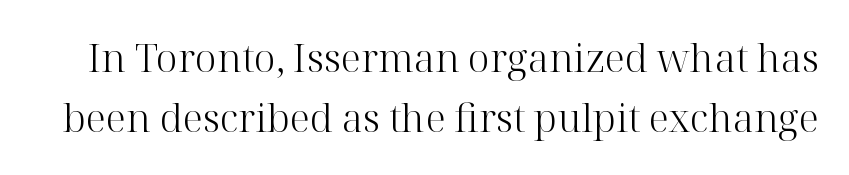
What kind of face is this? One with serifs. Leading matches the norm, producing a regular column. The type sits square on the baseline with zero lean. Unmarked baselines from the first word to the last. Default kerning and tracking; the words read as compact shapes.
